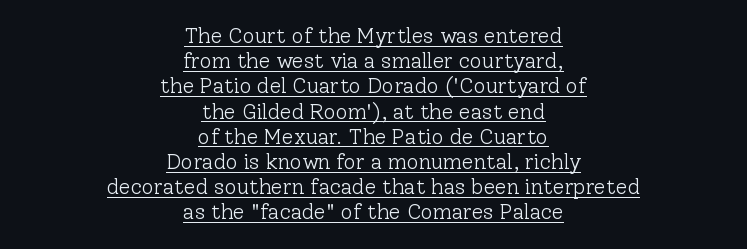
Q: Is the text bold? A: No.
Q: Is the text italic (slanted)? A: No, it is upright.
Q: Is the text underlined? A: Yes.
Q: How is the paragraph aligned? A: Centered.
Q: Is the spacing between letters normal or unusually wide? A: Normal.
